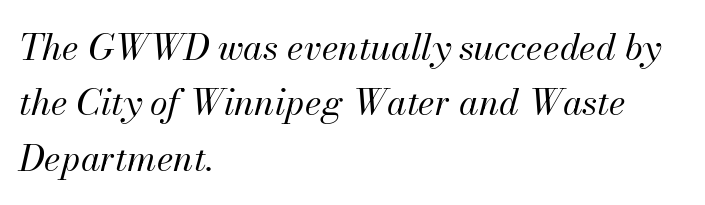
The image shows 36 px regular-weight type, italic (leaning right); set left-aligned, normal line spacing (1.54x), normal letter spacing, not underlined; medium stroke contrast and a small x-height.
